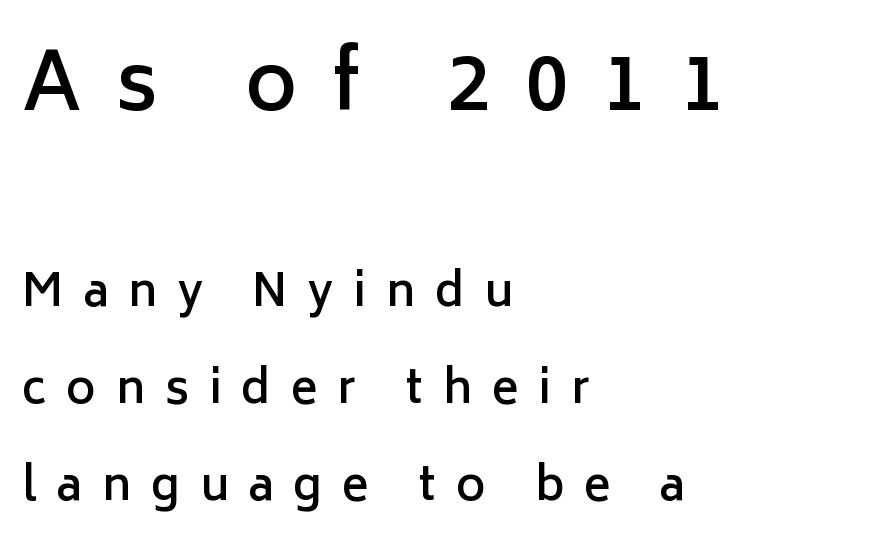
Q: Is the text bold? A: Semi-bold.
Q: Is the text italic (slanted)? A: No, it is upright.
Q: Is the typeface a serif or a sans-serif typeface? A: Sans-serif.
Q: Is the text underlined? A: No.
Q: How is the paragraph aligned? A: Left-aligned.
Q: Is the spacing between letters normal or unusually wide? A: Unusually wide.
Q: Is the spacing between lines tight, normal or loose? A: Loose.
Q: Which block of text is set in a larger size, the first (top) or the second (bottom)? A: The first (top) one.
Q: Width (condensed, normal, or wide)? A: Normal.
Q: Stroke contrast? A: Low.
Q: x-height? A: Medium.
Q: Monospaced? A: No.
